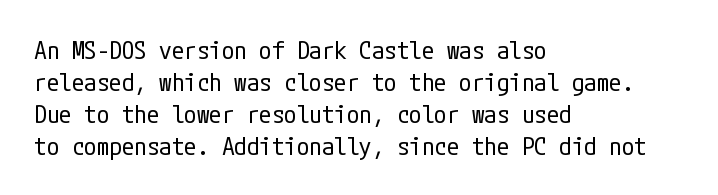
Q: Is the text bold? A: No.
Q: Is the text italic (slanted)? A: No, it is upright.
Q: Is the text underlined? A: No.
Q: How is the paragraph aligned? A: Left-aligned.
Q: Is the spacing between letters normal or unusually wide? A: Normal.
Q: Is the spacing between lines tight, normal or loose? A: Normal.
